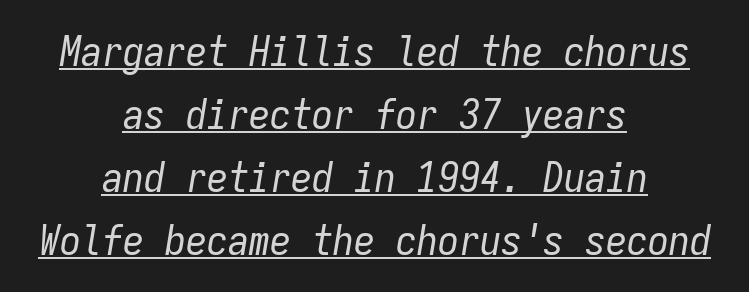
Q: Is the text bold? A: No.
Q: Is the text italic (slanted)? A: Yes, it leans right by about 9 degrees.
Q: Is the text underlined? A: Yes.
Q: How is the paragraph aligned? A: Centered.
Q: Is the spacing between letters normal or unusually wide? A: Normal.
Q: Is the spacing between lines tight, normal or loose? A: Normal.
Q: Width (condensed, normal, or wide)? A: Condensed.
Q: Stroke contrast? A: Low.
Q: x-height? A: Medium.
Q: Monospaced? A: Yes.
